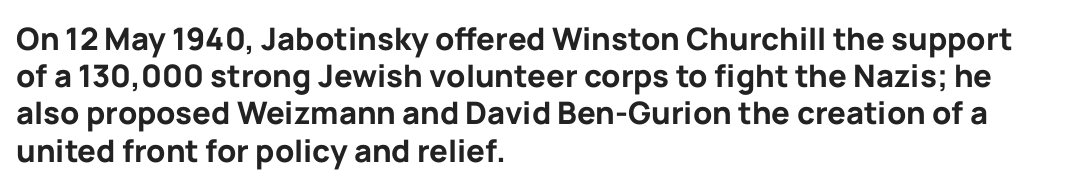
Q: Is the text bold? A: Yes.
Q: Is the text italic (slanted)? A: No, it is upright.
Q: Is the typeface a serif or a sans-serif typeface? A: Sans-serif.
Q: Is the text underlined? A: No.
Q: How is the paragraph aligned? A: Left-aligned.
Q: Is the spacing between letters normal or unusually wide? A: Normal.
Q: Width (condensed, normal, or wide)? A: Normal.
Q: Stroke contrast? A: Low.
Q: x-height? A: Medium.
Q: Monospaced? A: No.
